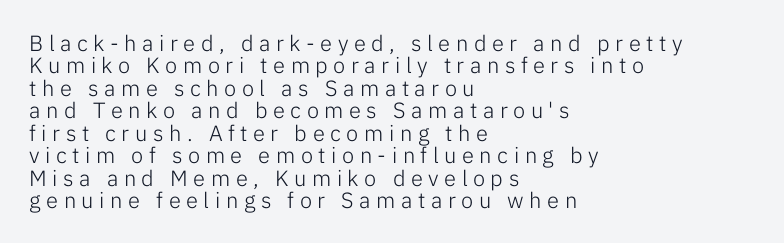
The image shows 22 px text type, upright; set left-aligned, tight line spacing (1.02x), unusually wide letter spacing (+0.25 em), not underlined.
